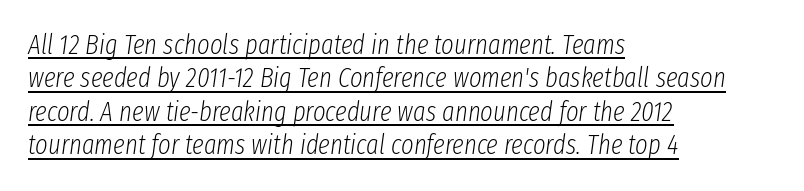
Underlined type. Notice how the stems are inclined rather than vertical — that's the hallmark of italics. Tracking here is standard; glyphs follow each other at the usual distance. Line starts are locked; line ends wander. Letters have the restrained weight of plain body copy at most.
